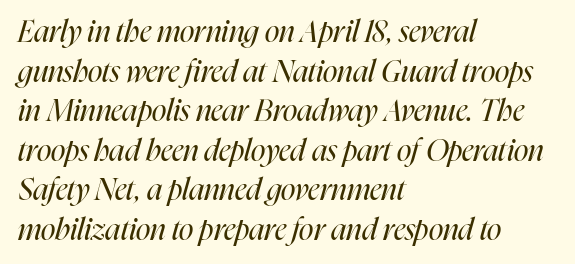
The image shows 30 px regular-weight, condensed type, italic (leaning right); set left-aligned, normal line spacing (1.32x), normal letter spacing, not underlined; high stroke contrast and a medium x-height.
